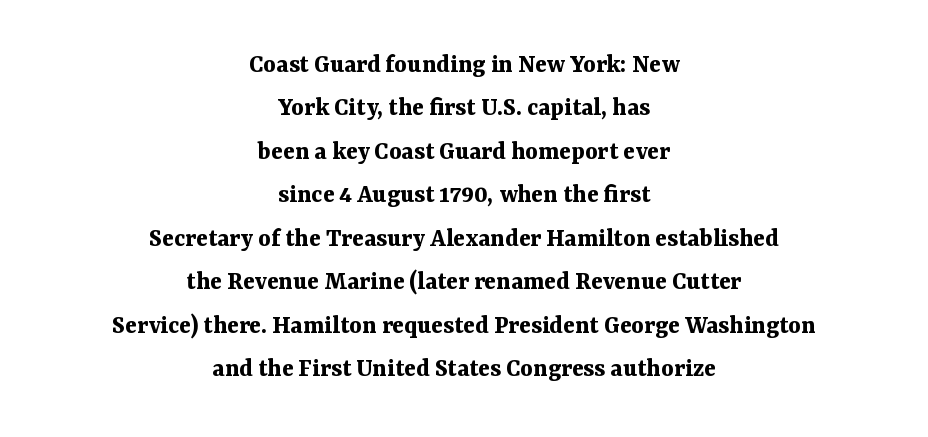
Q: Is the text bold? A: Yes.
Q: Is the text italic (slanted)? A: No, it is upright.
Q: Is the text underlined? A: No.
Q: How is the paragraph aligned? A: Centered.
Q: Is the spacing between letters normal or unusually wide? A: Normal.
Q: Is the spacing between lines tight, normal or loose? A: Normal.
